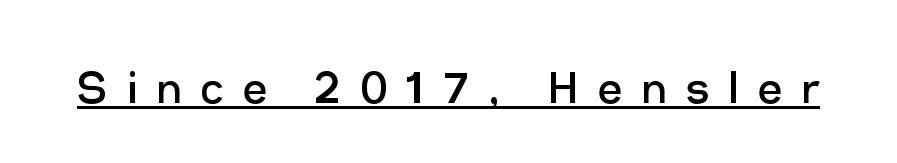
When letters stand straight like this, we call the style roman or upright. Students, note that the glyphs here are deliberately spaced far apart. Ink coverage per letter is moderate at most. The specimen includes a rule beneath the text block's lines. Varying glyph widths throughout — classic text-font behaviour.
